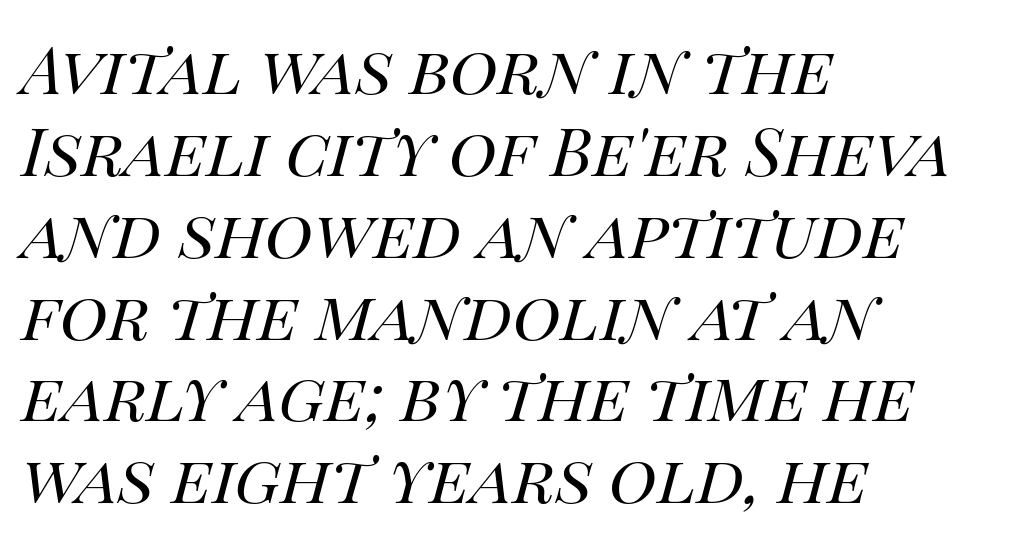
The image shows 66 px regular-weight type, italic (leaning right); set left-aligned, line spacing 1.24x, normal letter spacing, not underlined; high stroke contrast and a large x-height.
